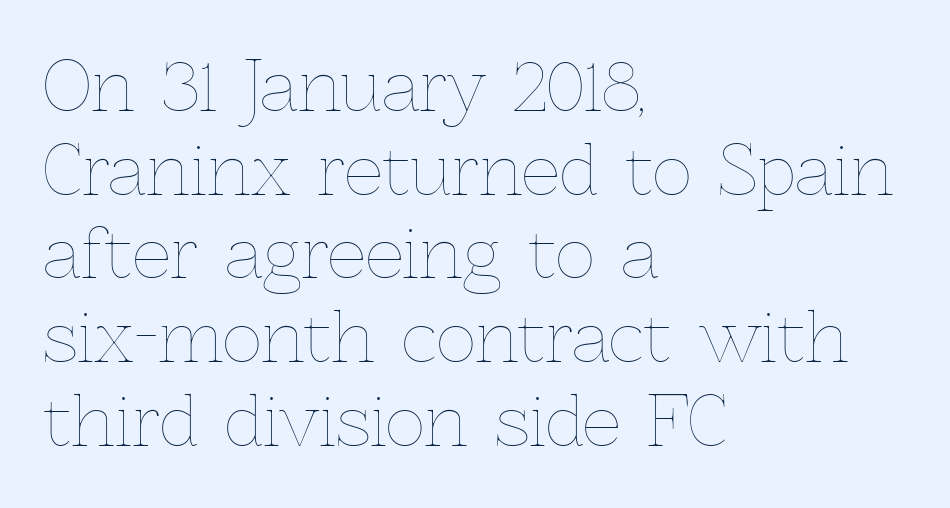
The image shows 68 px thin type, upright; set left-aligned, line spacing 1.23x, normal letter spacing, not underlined; a medium x-height.
